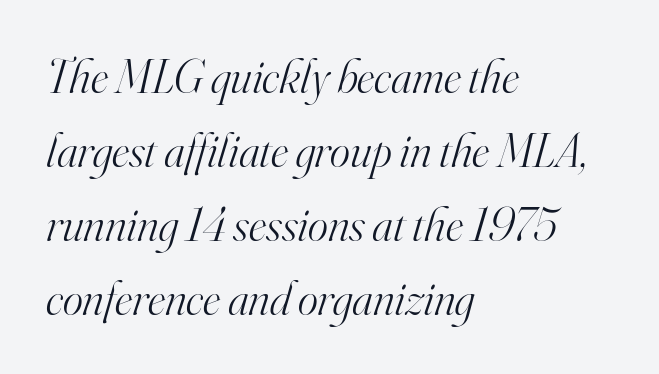
The image shows 48 px light serif type, italic (leaning right); set left-aligned, normal line spacing (1.54x), normal letter spacing, not underlined; high stroke contrast and a small x-height.
